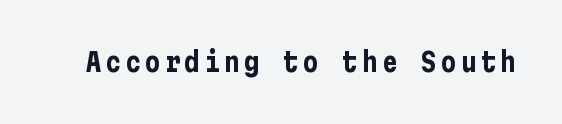
The image shows 26 px bold type, upright; set not underlined.
